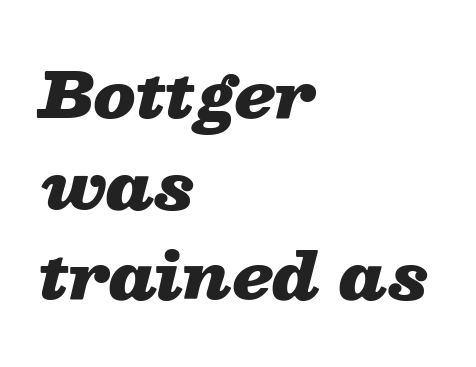
The image shows 62 px heavy, wide type, italic (leaning right); set left-aligned, normal line spacing (1.46x), normal letter spacing, not underlined; low stroke contrast and a medium x-height.
